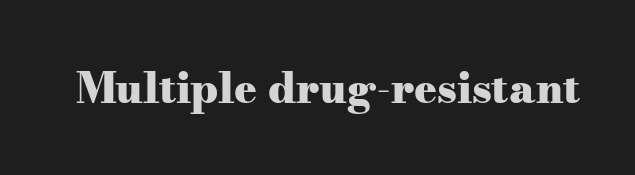
The image shows 42 px heavy, wide serif type, upright; set normal letter spacing, not underlined; medium stroke contrast and a small x-height.
